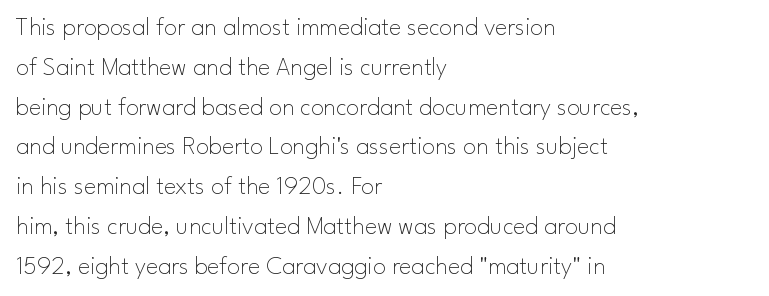
Q: Is the text bold? A: No.
Q: Is the text italic (slanted)? A: No, it is upright.
Q: Is the text underlined? A: No.
Q: How is the paragraph aligned? A: Left-aligned.
Q: Is the spacing between letters normal or unusually wide? A: Normal.
Q: Is the spacing between lines tight, normal or loose? A: Normal.
